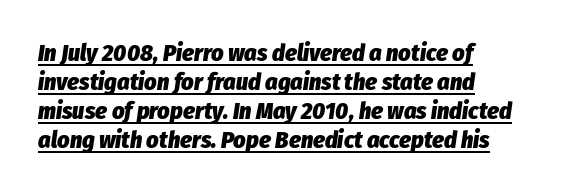
{"italic": "yes", "lean": "right", "slant_degrees": 8, "bold": "yes", "underline": "yes", "align": "left", "line_spacing_ratio": 1.21, "letter_spacing": "normal", "letter_spacing_em": 0.0, "glyph_px": 24}
